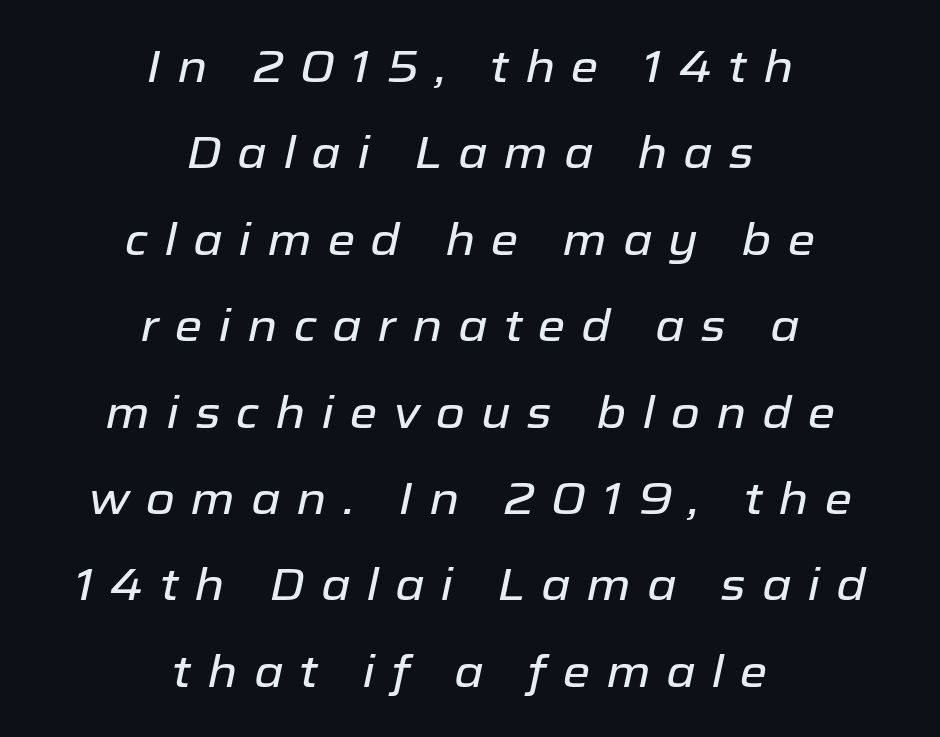
The image shows 45 px text type, italic (leaning right); set centered, loose line spacing (1.92x), unusually wide letter spacing (+0.35 em), not underlined; low stroke contrast and a medium x-height.
